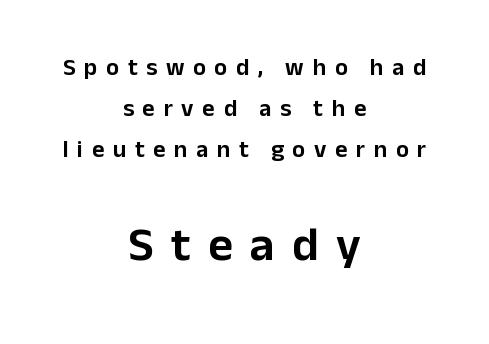
{"serif": "no", "italic": "no", "width": "normal", "stroke_contrast": "low", "x_height": "medium", "monospaced": "no", "underline": "no", "align": "center", "line_spacing": "normal", "line_spacing_ratio": 1.7, "letter_spacing": "wide", "letter_spacing_em": 0.36, "larger_block": "second", "size_ratio": 2.0, "glyph_px": 48}
